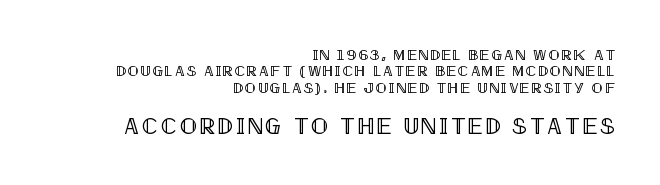
{"italic": "no", "underline": "no", "align": "right", "line_spacing": "tight", "line_spacing_ratio": 1.09, "larger_block": "second", "size_ratio": 1.53, "glyph_px": 23}
